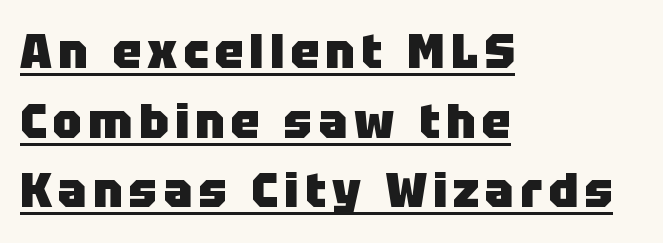
The rows are spaced the way most documents space them. The passage shown is typed in a proportional face where columns would drift. Does the copy run flush right? No — it runs flush left. The type family on display is of the sans-serif kind. A continuous stroke trails under the words, as in a hyperlink.
